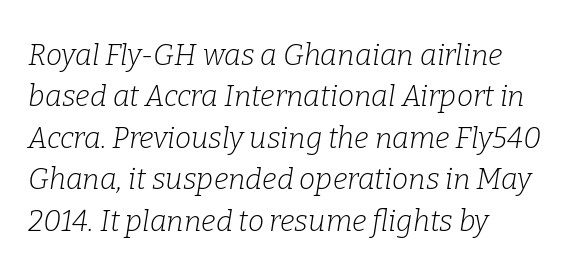
Q: Is the text bold? A: No.
Q: Is the text italic (slanted)? A: Yes, it leans right by about 9 degrees.
Q: Is the typeface a serif or a sans-serif typeface? A: Serif.
Q: Is the text underlined? A: No.
Q: How is the paragraph aligned? A: Left-aligned.
Q: Is the spacing between letters normal or unusually wide? A: Normal.
Q: Is the spacing between lines tight, normal or loose? A: Normal.
Q: Width (condensed, normal, or wide)? A: Normal.
Q: Stroke contrast? A: Low.
Q: x-height? A: Medium.
Q: Monospaced? A: No.
